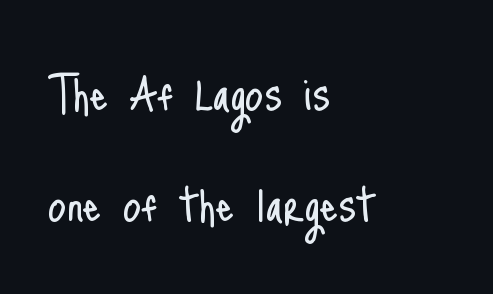
The image shows 58 px light, condensed sans-serif type, upright; set left-aligned, loose line spacing (1.91x), normal letter spacing, not underlined; low stroke contrast and a small x-height.
